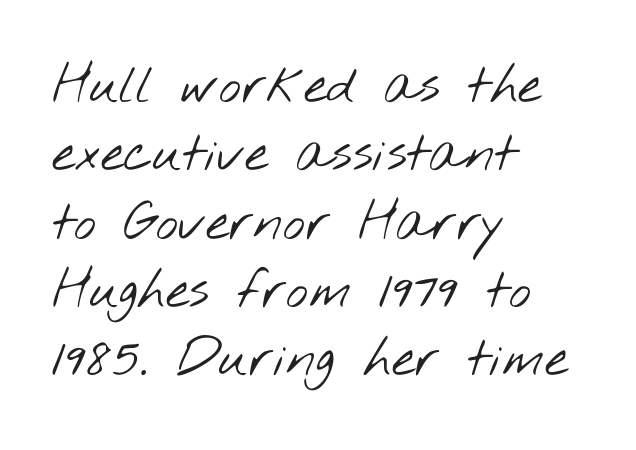
Descenders are the only things crossing below the line. A classic flush-left, rag-right setting is used for this passage. Each letter's strokes conclude bluntly, with no projecting serifs. Tracking value appears to be zero — textbook default spacing. The designer left line spacing at the default.
